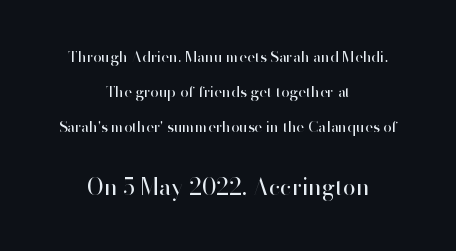
Q: Is the text bold? A: No.
Q: Is the text italic (slanted)? A: No, it is upright.
Q: Is the text underlined? A: No.
Q: How is the paragraph aligned? A: Centered.
Q: Is the spacing between letters normal or unusually wide? A: Normal.
Q: Is the spacing between lines tight, normal or loose? A: Loose.
Q: Which block of text is set in a larger size, the first (top) or the second (bottom)? A: The second (bottom) one.
